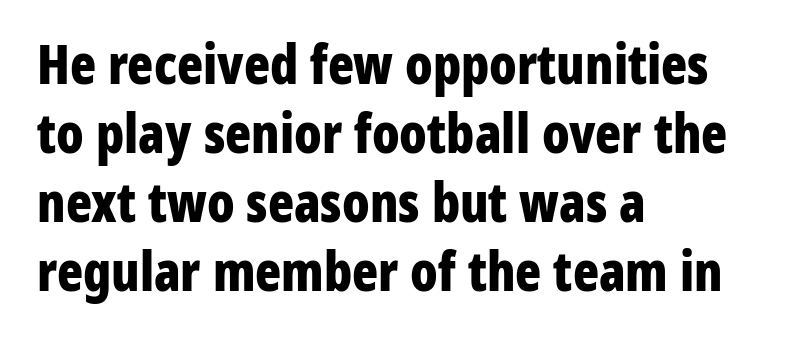
The face used here has the dense, thick strokes of a bold. The line texture is even and compact thanks to regular tracking. The compositor pushed each line to the left boundary. Is there any slant? The stems are plumb.
